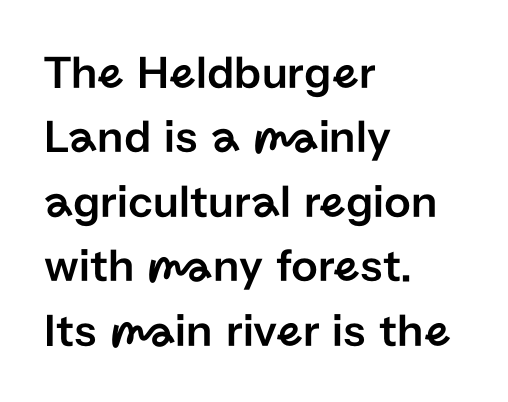
The rendering uses natural spacing where letterforms have individual widths. The space beneath each line is pristine and unruled. A student would call this left alignment; a typographer would say flush left, rag right. The tracking reads as untouched default to a designer's eye.
